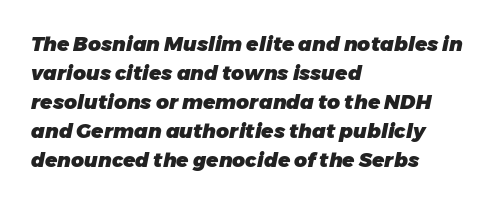
The image shows 20 px bold type, italic (leaning right); set left-aligned, normal line spacing (1.45x), normal letter spacing, not underlined.
